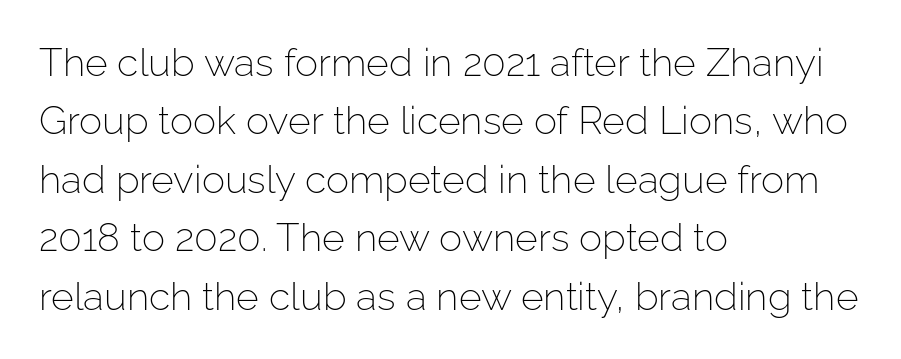
Characters remain perfectly vertical along every line. Classification — sans serif. These lines stack with their left ends in a neat column. A clean baseline with only descenders dipping below it. No extra ink here — the face is not bold. Do the characters align in a grid? No, the font is proportional.
